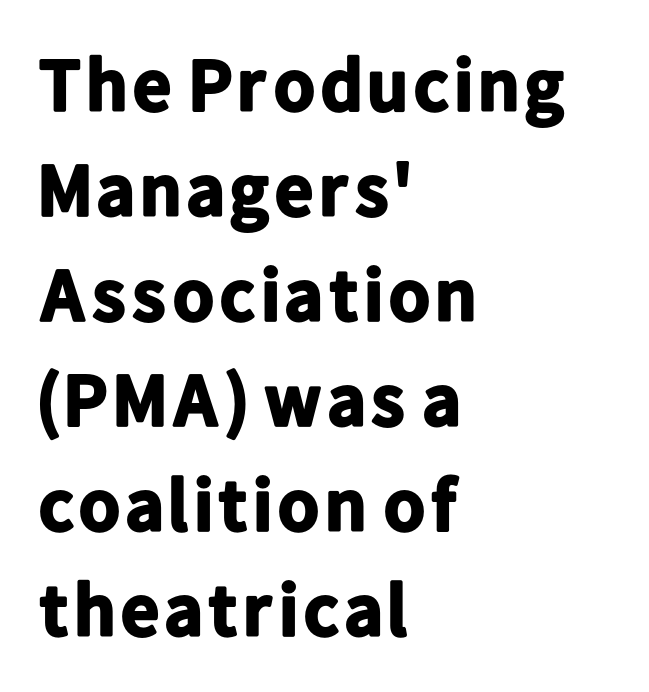
The image shows 75 px bold sans-serif type, upright; set left-aligned, normal line spacing (1.4x), normal letter spacing, not underlined; low stroke contrast and a medium x-height.
